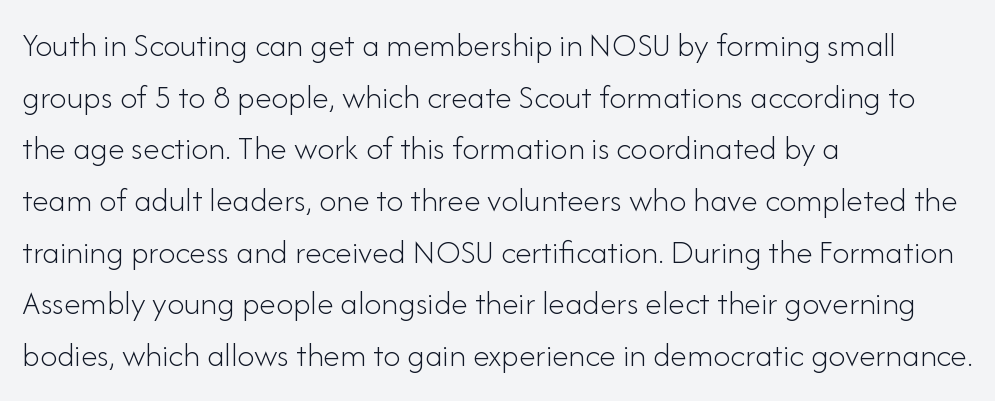
{"serif": "no", "italic": "no", "bold": "no", "weight": "light", "width": "normal", "stroke_contrast": "low", "x_height": "small", "monospaced": "no", "underline": "no", "align": "left", "line_spacing": "normal", "line_spacing_ratio": 1.52, "letter_spacing": "normal", "letter_spacing_em": 0.0, "glyph_px": 34}
